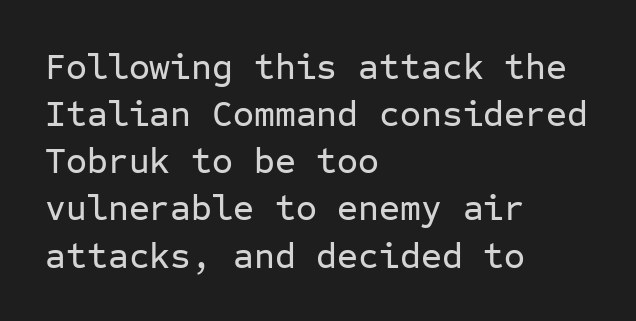
Q: Is the text italic (slanted)? A: No, it is upright.
Q: Is the typeface a serif or a sans-serif typeface? A: Sans-serif.
Q: Is the text underlined? A: No.
Q: How is the paragraph aligned? A: Left-aligned.
Q: Is the spacing between letters normal or unusually wide? A: Normal.
Q: Is the spacing between lines tight, normal or loose? A: Normal.
Q: Width (condensed, normal, or wide)? A: Normal.
Q: Stroke contrast? A: Low.
Q: x-height? A: Medium.
Q: Monospaced? A: Yes.
